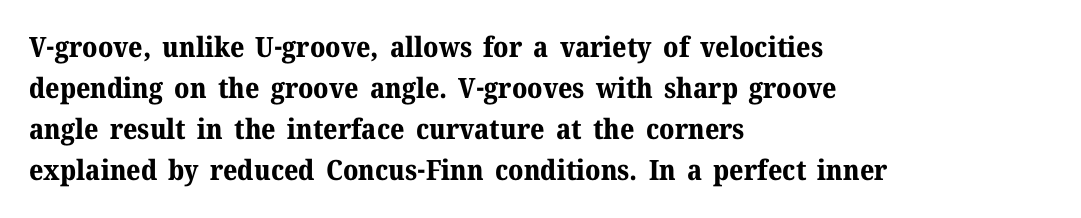
I'd call this a serif setting — the letters wear small feet. The specimen omits any rule beneath the text block's lines. The letters advance in unequal steps, a hallmark of proportional type. Each word holds together tightly as a unit, with standard inter-letter gaps.
